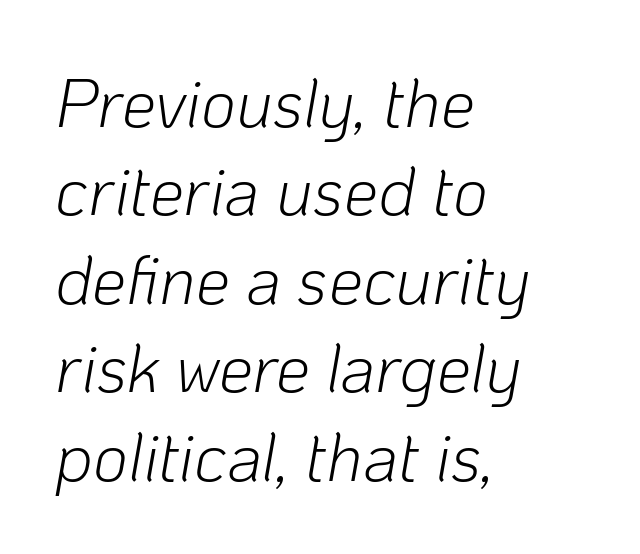
Q: Is the text bold? A: No.
Q: Is the text italic (slanted)? A: Yes, it leans right by about 10 degrees.
Q: Is the text underlined? A: No.
Q: How is the paragraph aligned? A: Left-aligned.
Q: Is the spacing between letters normal or unusually wide? A: Normal.
Q: Is the spacing between lines tight, normal or loose? A: Normal.
Q: Width (condensed, normal, or wide)? A: Normal.
Q: Stroke contrast? A: Low.
Q: x-height? A: Medium.
Q: Monospaced? A: No.
